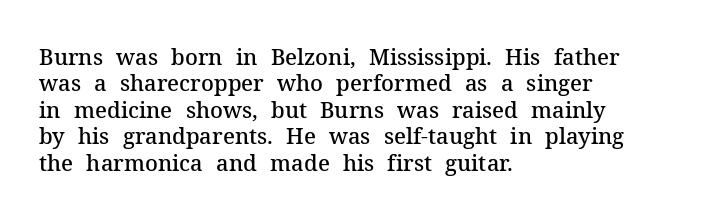
{"italic": "no", "bold": "semi", "underline": "no", "align": "left", "line_spacing_ratio": 1.2, "letter_spacing": "normal", "letter_spacing_em": 0.0, "glyph_px": 22}
